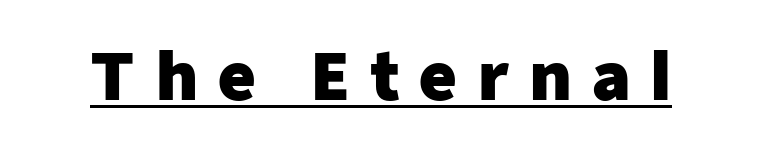
Vertical strokes here are truly vertical. The rendering uses natural spacing where letterforms have individual widths. Compared with typical body copy, the letter spacing here is much looser. Does the weight exceed regular? Yes, all the way to bold.
